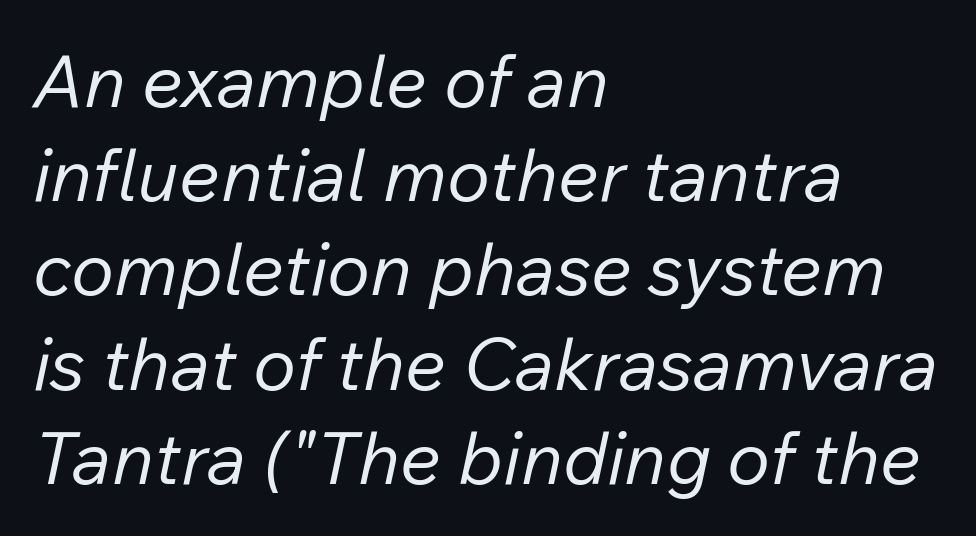
Whoever set this chose a conventional vertical rhythm. Letters have the restrained weight of plain body copy at most. Bare-footed words on every line. Default kerning and tracking; the words read as compact shapes.
